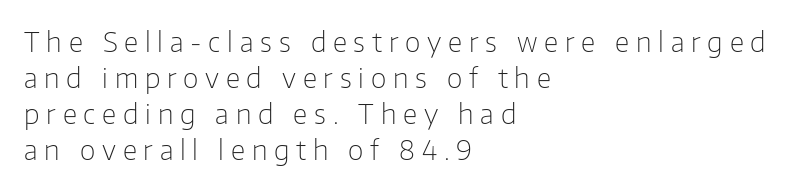
Q: Is the text bold? A: No.
Q: Is the text italic (slanted)? A: No, it is upright.
Q: Is the text underlined? A: No.
Q: How is the paragraph aligned? A: Left-aligned.
Q: Is the spacing between letters normal or unusually wide? A: Unusually wide.
Q: Is the spacing between lines tight, normal or loose? A: Normal.
